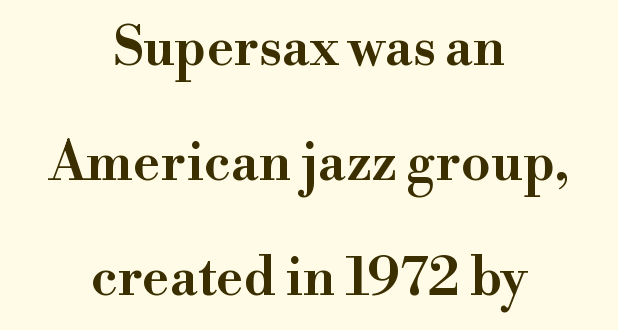
{"serif": "yes", "italic": "no", "bold": "semi", "weight": "semibold", "width": "normal", "stroke_contrast": "high", "x_height": "small", "monospaced": "no", "underline": "no", "align": "center", "line_spacing": "loose", "line_spacing_ratio": 2.17, "letter_spacing": "normal", "letter_spacing_em": 0.0, "glyph_px": 53}
